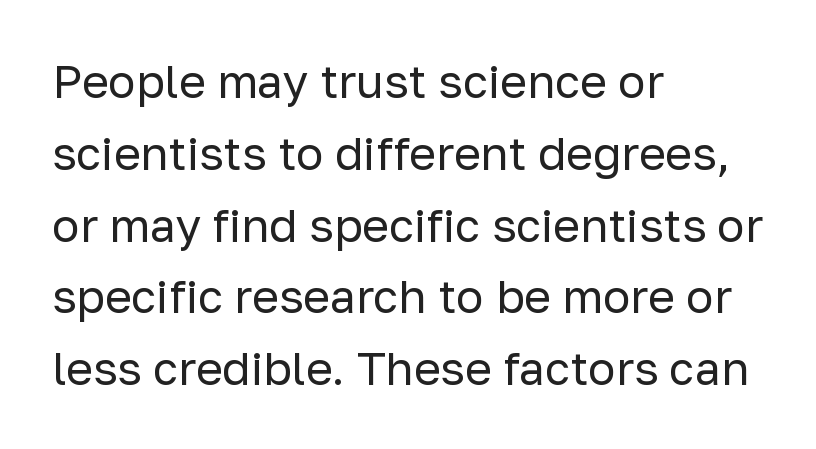
The image shows 46 px regular-weight sans-serif type, upright; set left-aligned, normal line spacing (1.56x), normal letter spacing, not underlined; low stroke contrast and a medium x-height.
